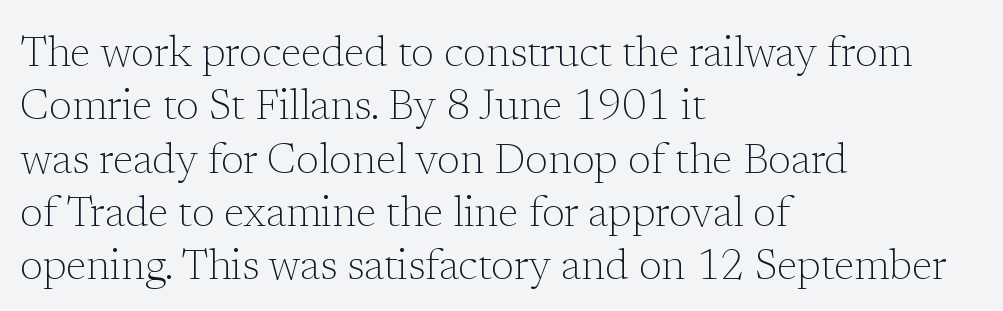
{"serif": "yes", "italic": "no", "bold": "no", "weight": "light", "width": "normal", "stroke_contrast": "low", "x_height": "medium", "monospaced": "no", "underline": "no", "align": "left", "line_spacing": "normal", "line_spacing_ratio": 1.27, "letter_spacing": "normal", "letter_spacing_em": 0.0, "glyph_px": 42}
